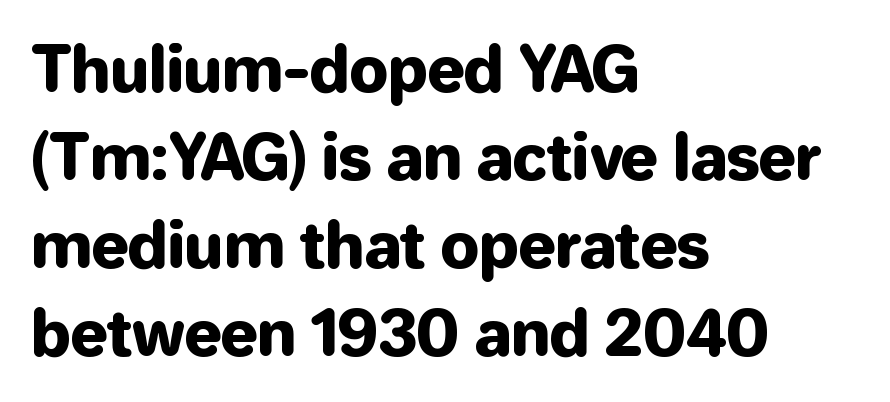
Q: Is the text italic (slanted)? A: No, it is upright.
Q: Is the typeface a serif or a sans-serif typeface? A: Sans-serif.
Q: Is the text underlined? A: No.
Q: How is the paragraph aligned? A: Left-aligned.
Q: Is the spacing between letters normal or unusually wide? A: Normal.
Q: Is the spacing between lines tight, normal or loose? A: Normal.
Q: Width (condensed, normal, or wide)? A: Normal.
Q: Stroke contrast? A: Low.
Q: x-height? A: Medium.
Q: Monospaced? A: No.
